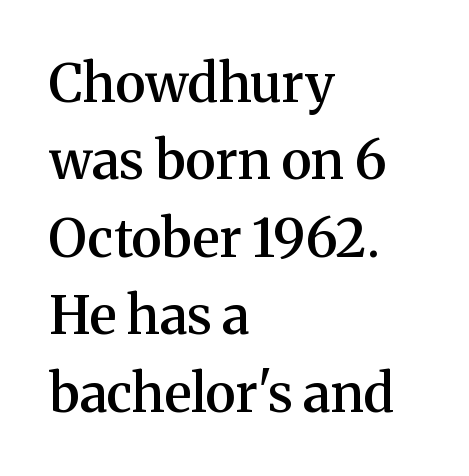
Q: Is the text bold? A: Semi-bold.
Q: Is the text italic (slanted)? A: No, it is upright.
Q: Is the typeface a serif or a sans-serif typeface? A: Serif.
Q: Is the text underlined? A: No.
Q: How is the paragraph aligned? A: Left-aligned.
Q: Is the spacing between letters normal or unusually wide? A: Normal.
Q: Is the spacing between lines tight, normal or loose? A: Normal.
Q: Width (condensed, normal, or wide)? A: Normal.
Q: Stroke contrast? A: Medium.
Q: x-height? A: Medium.
Q: Monospaced? A: No.
